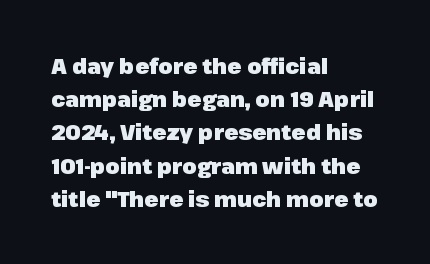
The image shows 21 px bold type, upright; set left-aligned, normal line spacing (1.58x), normal letter spacing, not underlined.
